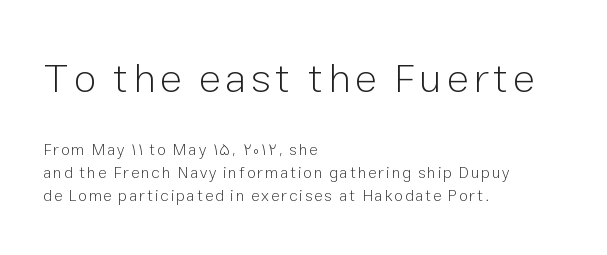
{"serif": "no", "italic": "no", "bold": "no", "weight": "light", "width": "normal", "stroke_contrast": "low", "x_height": "medium", "monospaced": "no", "underline": "no", "align": "left", "line_spacing": "normal", "line_spacing_ratio": 1.46, "larger_block": "first", "size_ratio": 2.56, "glyph_px": 41}
